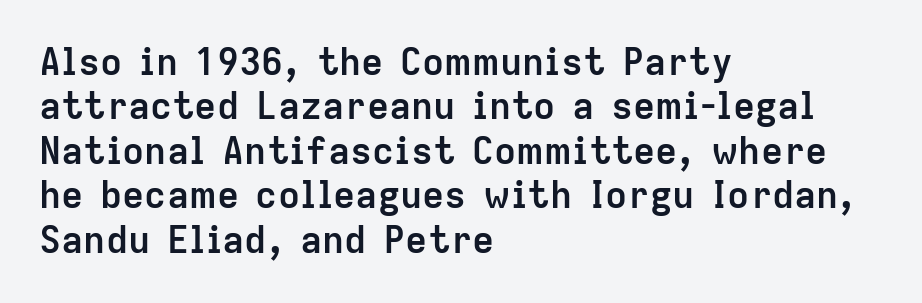
Q: Is the text bold? A: Yes.
Q: Is the text italic (slanted)? A: No, it is upright.
Q: Is the typeface a serif or a sans-serif typeface? A: Sans-serif.
Q: Is the text underlined? A: No.
Q: How is the paragraph aligned? A: Left-aligned.
Q: Is the spacing between letters normal or unusually wide? A: Normal.
Q: Width (condensed, normal, or wide)? A: Normal.
Q: Stroke contrast? A: Low.
Q: x-height? A: Medium.
Q: Monospaced? A: No.
